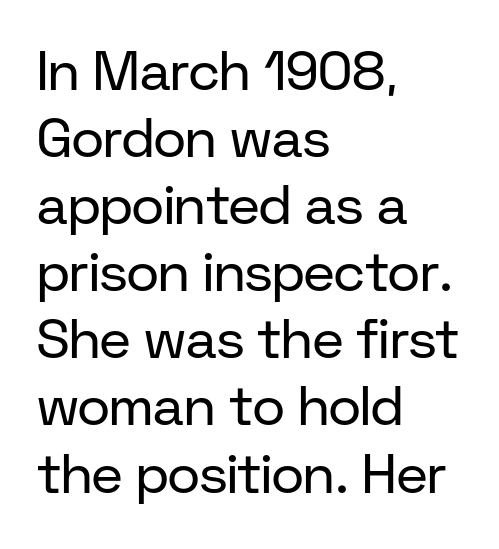
{"serif": "no", "italic": "no", "bold": "no", "weight": "regular", "width": "normal", "stroke_contrast": "low", "x_height": "medium", "monospaced": "no", "underline": "no", "align": "left", "line_spacing_ratio": 1.22, "letter_spacing": "normal", "letter_spacing_em": 0.0, "glyph_px": 55}
